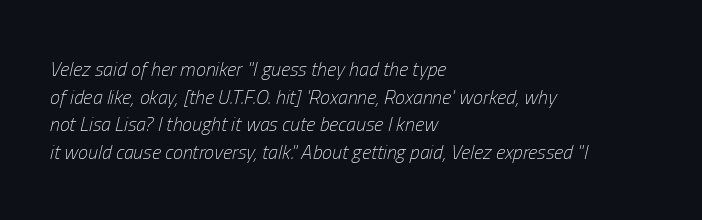
The image shows 20 px text type, italic (leaning right); set left-aligned, normal line spacing (1.38x), normal letter spacing, not underlined.
